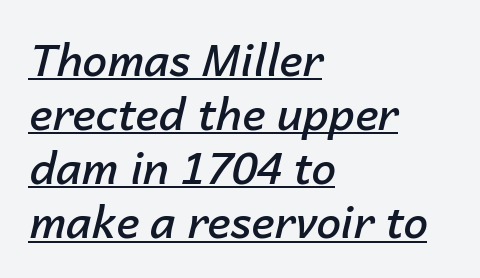
{"italic": "yes", "lean": "right", "slant_degrees": 14, "bold": "semi", "weight": "semibold", "width": "normal", "stroke_contrast": "low", "x_height": "medium", "monospaced": "no", "underline": "yes", "align": "left", "line_spacing_ratio": 1.23, "letter_spacing": "normal", "letter_spacing_em": 0.0, "glyph_px": 44}
